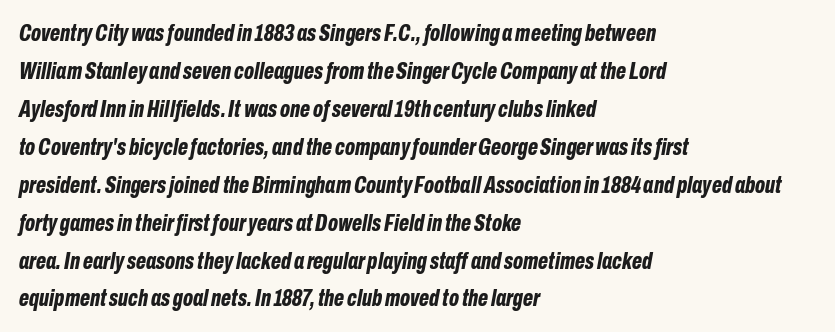
Does the weight exceed regular? Yes, all the way to bold. A typesetter would call this leading conventional body-copy spacing. This sample is left-justified, so line endings fall wherever the words run out. The line texture is even and compact thanks to regular tracking.
